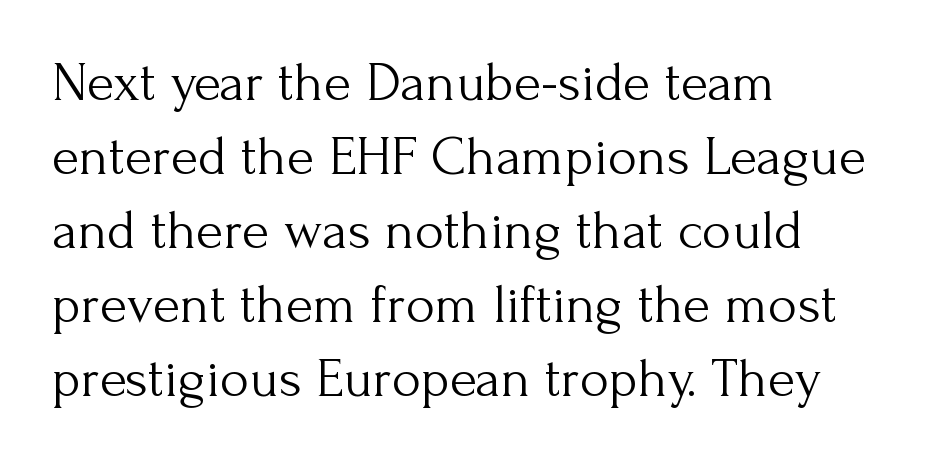
Normally led — the rows are evenly, conventionally spaced. Any mark beneath the type? The region is blank. This sample uses a serif face. A typesetter would call this proportional, since set widths differ per character. The specimen reads as upright at a glance. The letterforms sit shoulder to shoulder at normal distance.
